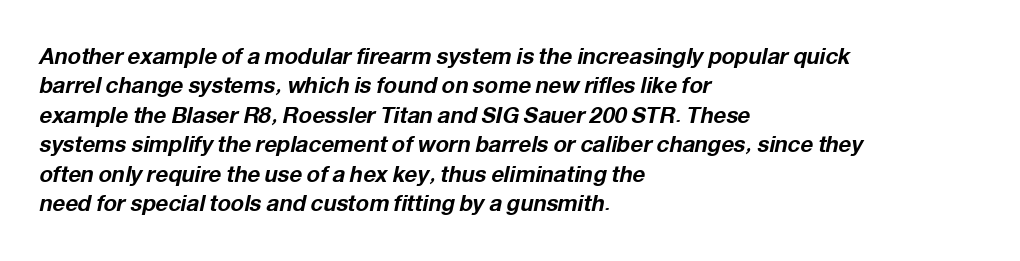
The image shows 22 px bold type, italic (leaning right); set left-aligned, normal line spacing (1.34x), normal letter spacing, not underlined.
